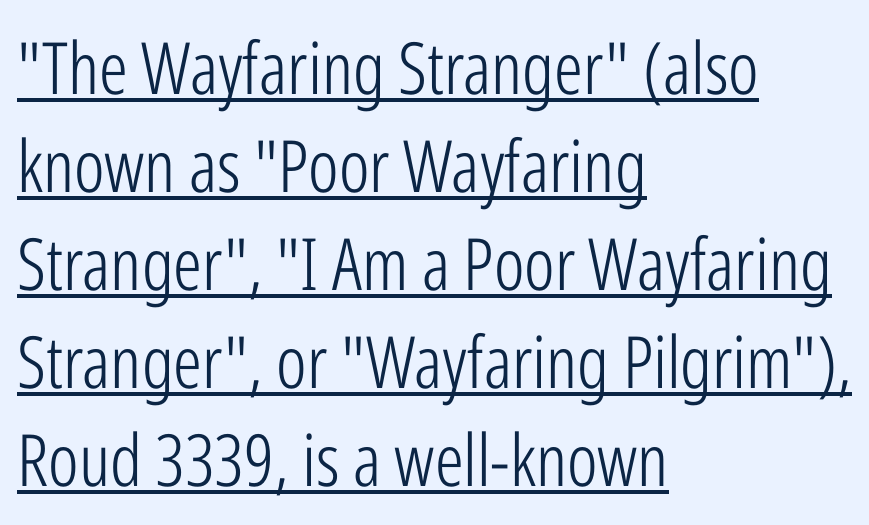
{"serif": "no", "italic": "no", "bold": "no", "weight": "light", "width": "condensed", "stroke_contrast": "low", "x_height": "medium", "monospaced": "no", "underline": "yes", "align": "left", "line_spacing": "normal", "line_spacing_ratio": 1.36, "letter_spacing": "normal", "letter_spacing_em": 0.0, "glyph_px": 72}
